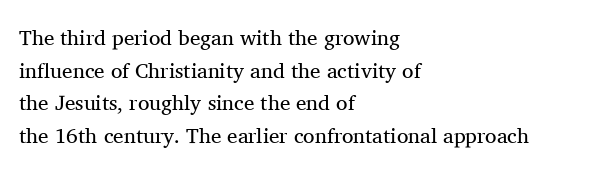
The image shows 21 px text type, upright; set left-aligned, normal line spacing (1.55x), normal letter spacing, not underlined.
